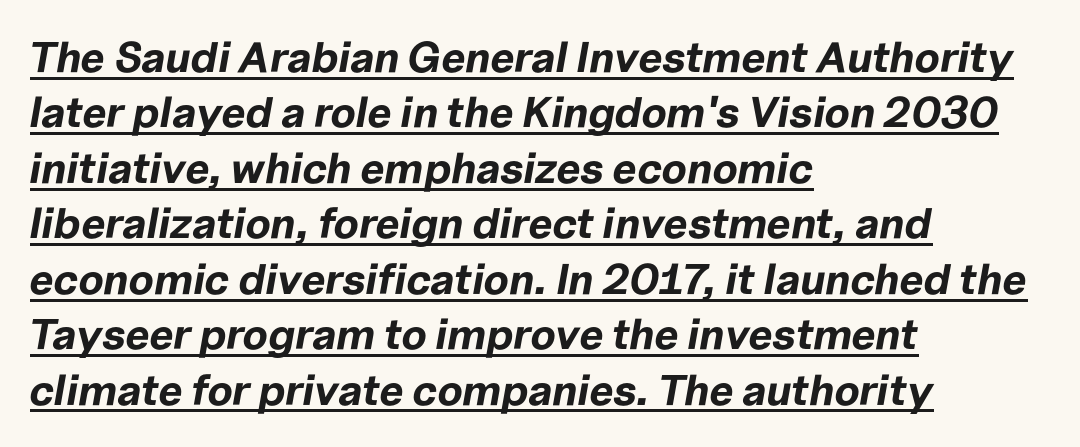
Slant detected: the letters are inclined. Does the leading feel generous? No, just average. A typographer would call this underscored text. Typeset ragged right — the left edge is the straight one. Note the varied advance widths — an 'i' is clearly narrower than an 'm'.
